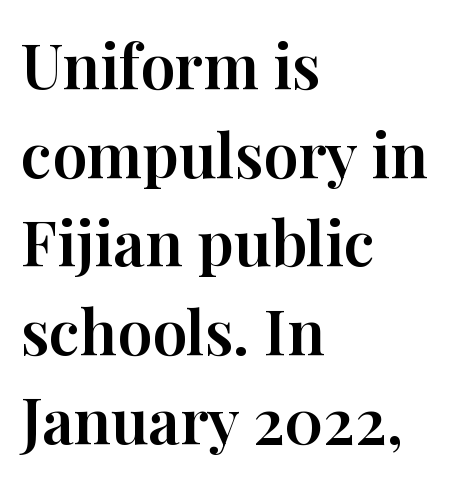
The image shows 62 px serif type, upright; set left-aligned, normal line spacing (1.43x), normal letter spacing, not underlined; high stroke contrast and a medium x-height.
